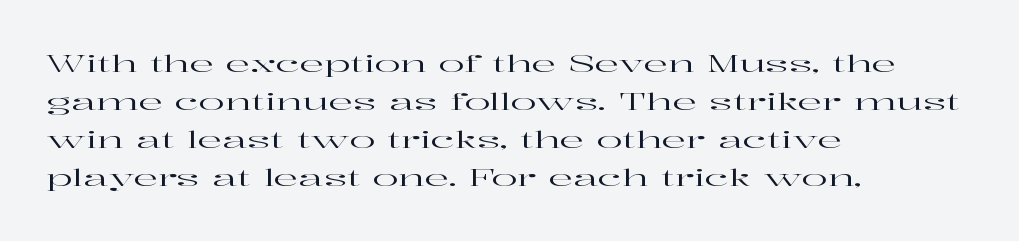
A normal amount of white space separates one row of letters from the next. In terms of letterspacing, this is plain default setting. Quick note: not italic, upright. Only glyphs here, with clear space below each row. Horizontally, the lines are justified to the leading edge only.
